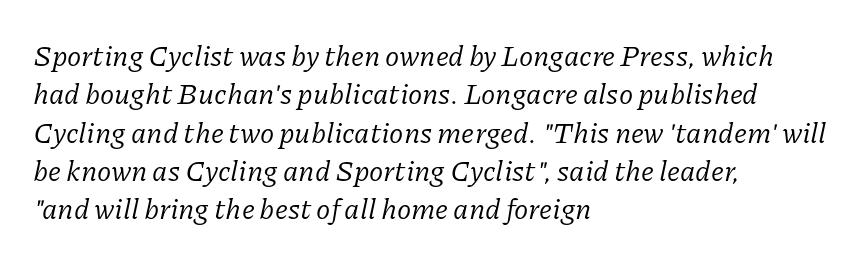
Q: Is the text bold? A: No.
Q: Is the text italic (slanted)? A: Yes, it leans right by about 11 degrees.
Q: Is the typeface a serif or a sans-serif typeface? A: Serif.
Q: Is the text underlined? A: No.
Q: How is the paragraph aligned? A: Left-aligned.
Q: Is the spacing between letters normal or unusually wide? A: Normal.
Q: Is the spacing between lines tight, normal or loose? A: Normal.
Q: Width (condensed, normal, or wide)? A: Normal.
Q: Stroke contrast? A: Low.
Q: x-height? A: Medium.
Q: Monospaced? A: No.
